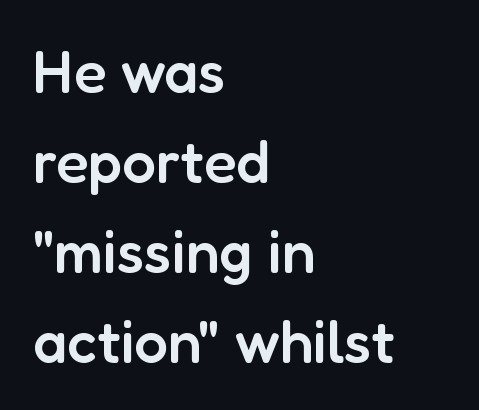
Emphasis by weight is partial: semibold. The typesetter chose a ragged-right arrangement here. Think of a printed novel: that variable character pitch is what you see here. You can tell from the bare stems that sans-serif type was used.
